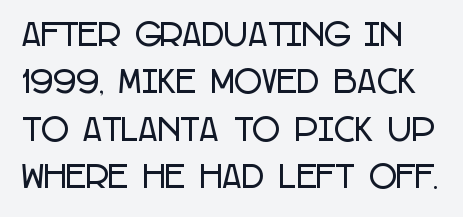
Q: Is the text italic (slanted)? A: No, it is upright.
Q: Is the typeface a serif or a sans-serif typeface? A: Sans-serif.
Q: Is the text underlined? A: No.
Q: Is the spacing between letters normal or unusually wide? A: Normal.
Q: Is the spacing between lines tight, normal or loose? A: Normal.
Q: Width (condensed, normal, or wide)? A: Condensed.
Q: Stroke contrast? A: Low.
Q: x-height? A: Large.
Q: Monospaced? A: No.
